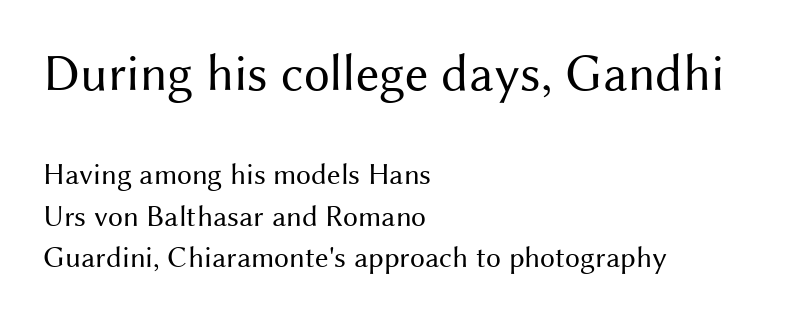
The letters look calm and open, with moderate or lighter stems. The setting favours the left margin, as ordinary paragraphs usually do. The glyphs in this specimen are sans serif. Honestly, the letter spacing is just normal — you wouldn't notice it. Here the first block reads like a headline and the second like body copy. Designer's note — italics off, roman on.
